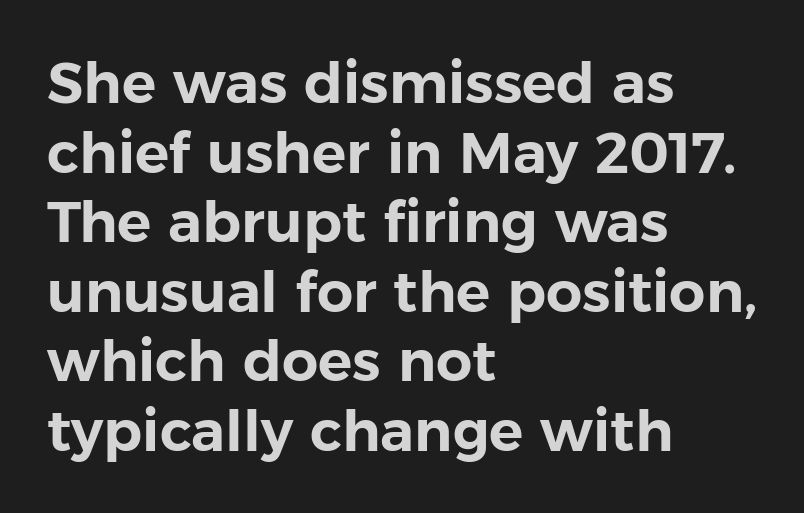
{"serif": "no", "italic": "no", "width": "normal", "stroke_contrast": "low", "x_height": "medium", "monospaced": "no", "underline": "no", "align": "left", "line_spacing_ratio": 1.22, "letter_spacing": "normal", "letter_spacing_em": 0.0, "glyph_px": 57}
